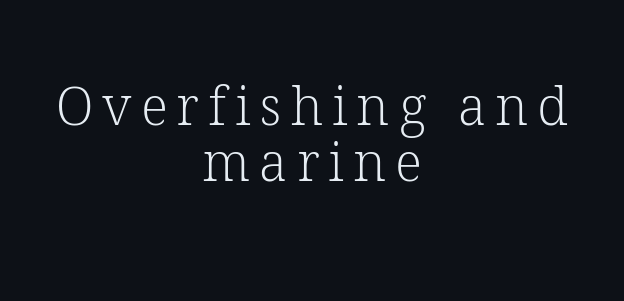
Q: Is the text bold? A: No.
Q: Is the text italic (slanted)? A: No, it is upright.
Q: Is the typeface a serif or a sans-serif typeface? A: Serif.
Q: Is the text underlined? A: No.
Q: How is the paragraph aligned? A: Centered.
Q: Is the spacing between lines tight, normal or loose? A: Tight.
Q: Width (condensed, normal, or wide)? A: Normal.
Q: Stroke contrast? A: Low.
Q: x-height? A: Medium.
Q: Monospaced? A: No.
